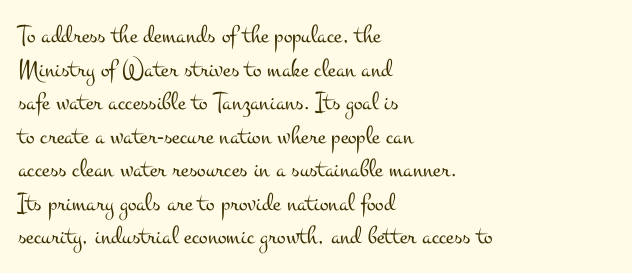
The image shows 26 px text type; set left-aligned, normal line spacing (1.29x), normal letter spacing, not underlined.
